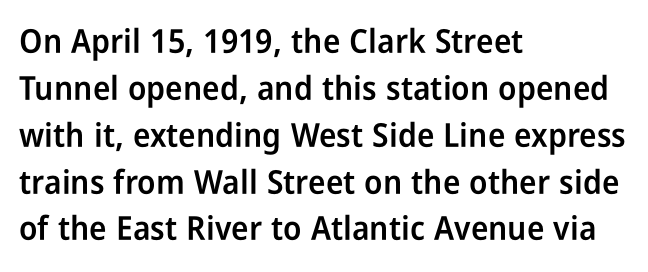
Varying glyph widths throughout — classic text-font behaviour. Font category for this specimen: sans-serif. The passage shown is not underscored anywhere. Inter-character spacing is left at the font's built-in metrics. This is the in-between weight designers call semibold or demi. Notice how the stems are strictly vertical — no italics here.
